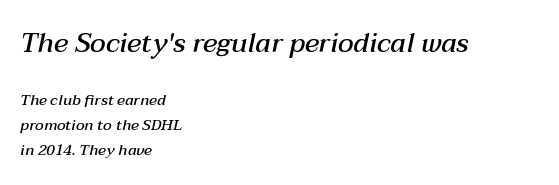
Q: Is the text bold? A: Semi-bold.
Q: Is the text italic (slanted)? A: Yes, it leans right by about 12 degrees.
Q: Is the text underlined? A: No.
Q: How is the paragraph aligned? A: Left-aligned.
Q: Is the spacing between letters normal or unusually wide? A: Normal.
Q: Is the spacing between lines tight, normal or loose? A: Normal.
Q: Which block of text is set in a larger size, the first (top) or the second (bottom)? A: The first (top) one.
